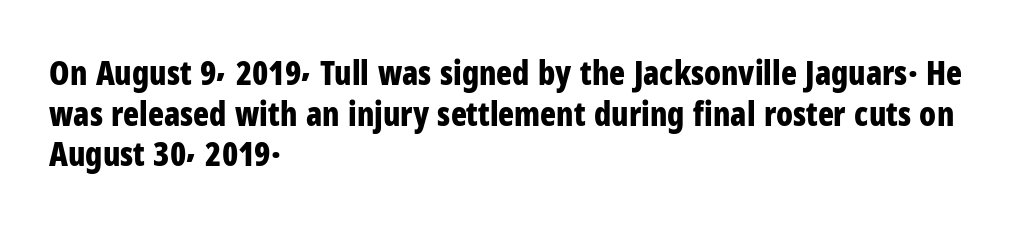
{"serif": "no", "italic": "no", "bold": "yes", "weight": "bold", "width": "condensed", "stroke_contrast": "low", "x_height": "medium", "monospaced": "no", "underline": "no", "align": "left", "line_spacing_ratio": 1.23, "letter_spacing": "normal", "letter_spacing_em": 0.0, "glyph_px": 33}
